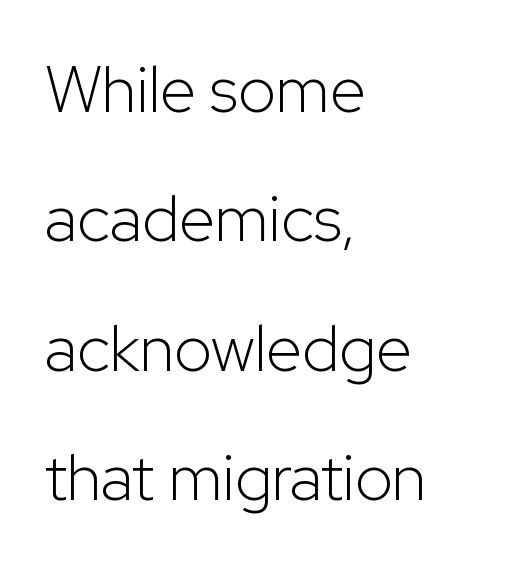
{"serif": "no", "italic": "no", "bold": "no", "weight": "light", "width": "normal", "stroke_contrast": "low", "x_height": "medium", "monospaced": "no", "underline": "no", "align": "left", "line_spacing": "loose", "line_spacing_ratio": 1.99, "letter_spacing": "normal", "letter_spacing_em": 0.0, "glyph_px": 65}
